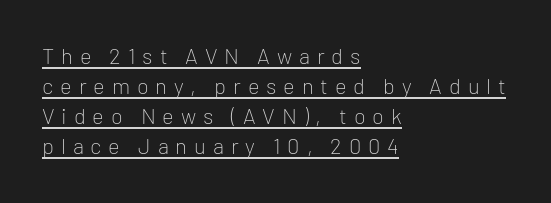
{"italic": "no", "bold": "no", "underline": "yes", "align": "left", "line_spacing": "normal", "line_spacing_ratio": 1.37, "letter_spacing": "wide", "letter_spacing_em": 0.31, "glyph_px": 22}
